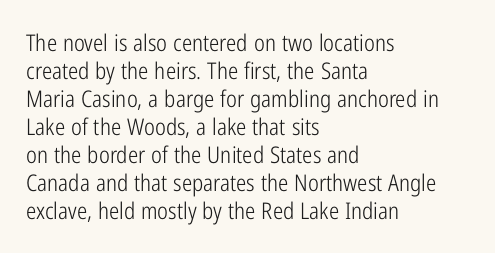
Q: Is the text bold? A: No.
Q: Is the text italic (slanted)? A: No, it is upright.
Q: Is the text underlined? A: No.
Q: How is the paragraph aligned? A: Left-aligned.
Q: Is the spacing between letters normal or unusually wide? A: Normal.
